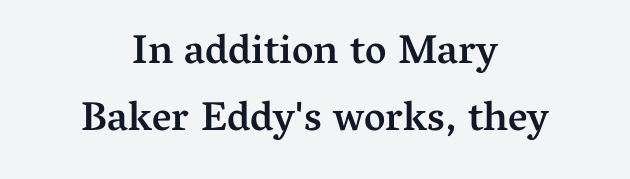
The image shows 41 px semibold serif type, upright; set centered, normal line spacing (1.64x), normal letter spacing, not underlined; medium stroke contrast and a medium x-height.
